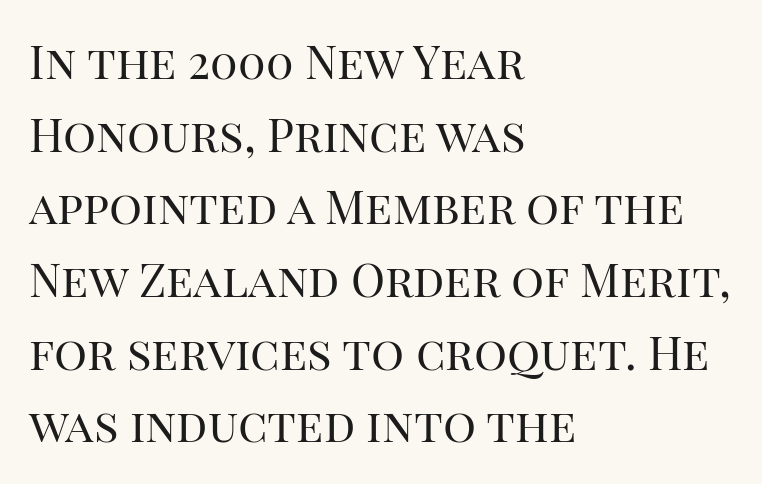
The space directly below the letters is spotless. Does the lettering tilt? It doesn't — this is upright. Teacher's note: observe the even left margin — that is flush-left alignment. Honestly, the letter spacing is just normal — you wouldn't notice it. Vertical stems look standard width or narrower in stroke. I'd call this a serif setting — the letters wear small feet.
